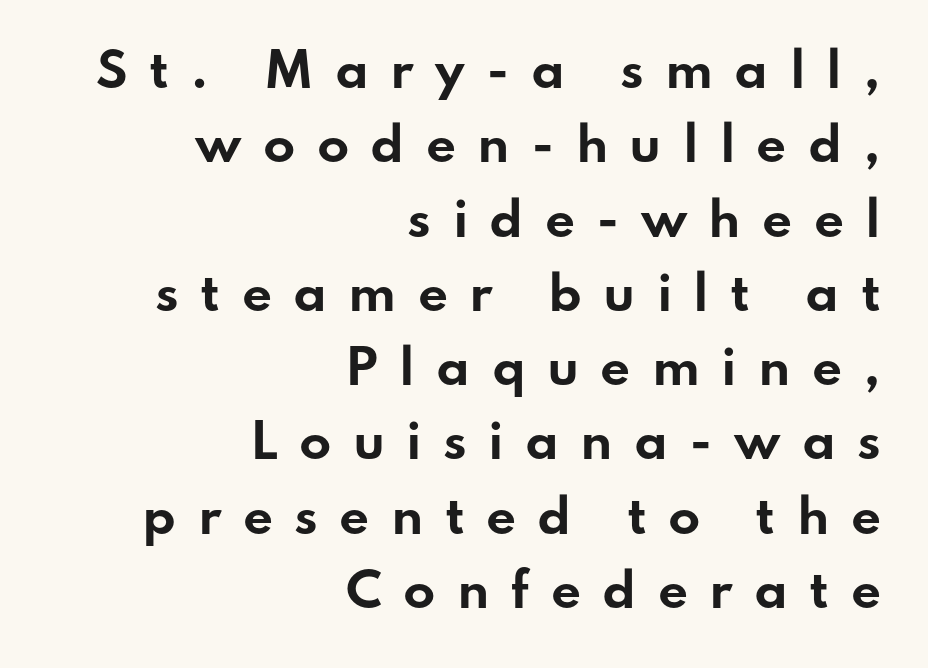
Q: Is the text bold? A: Yes.
Q: Is the text italic (slanted)? A: No, it is upright.
Q: Is the typeface a serif or a sans-serif typeface? A: Sans-serif.
Q: Is the text underlined? A: No.
Q: How is the paragraph aligned? A: Right-aligned.
Q: Is the spacing between letters normal or unusually wide? A: Unusually wide.
Q: Is the spacing between lines tight, normal or loose? A: Normal.
Q: Width (condensed, normal, or wide)? A: Wide.
Q: Stroke contrast? A: Low.
Q: x-height? A: Small.
Q: Monospaced? A: No.
